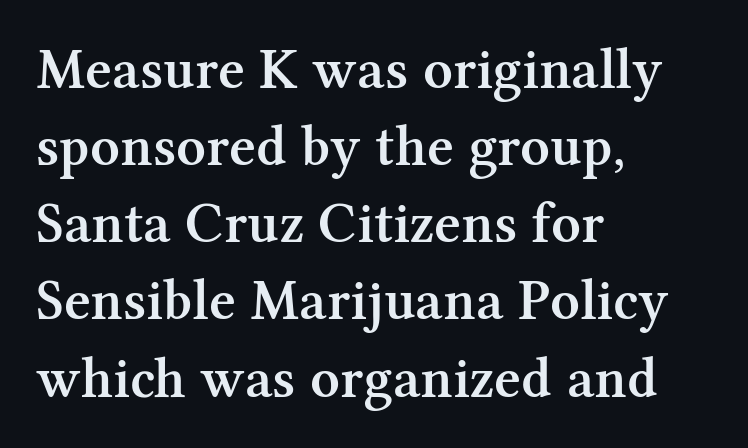
{"serif": "yes", "italic": "no", "bold": "semi", "weight": "semibold", "width": "normal", "stroke_contrast": "medium", "x_height": "medium", "monospaced": "no", "underline": "no", "align": "left", "line_spacing": "normal", "line_spacing_ratio": 1.33, "letter_spacing": "normal", "letter_spacing_em": 0.0, "glyph_px": 58}
